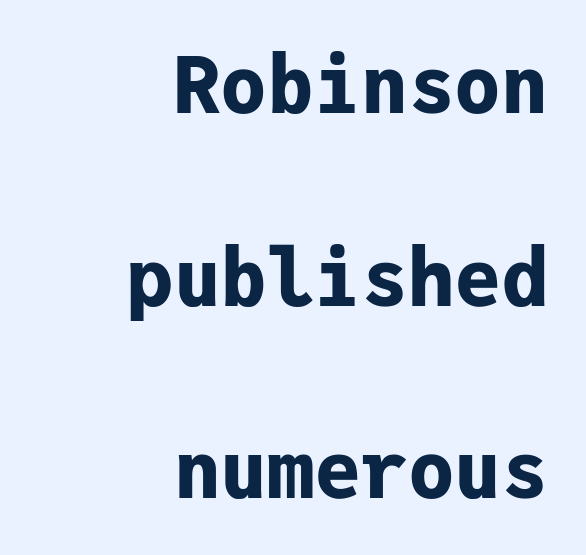
Here the designer chose a console-style face with uniform glyph widths. This rendering employs a face without finishing strokes, i.e., a sans-serif. All the whitespace from short lines collects on the left. Rendered with straight, roman letterforms. The space directly below the letters is spotless. Students, this is bold: see how much ink each stroke carries.
